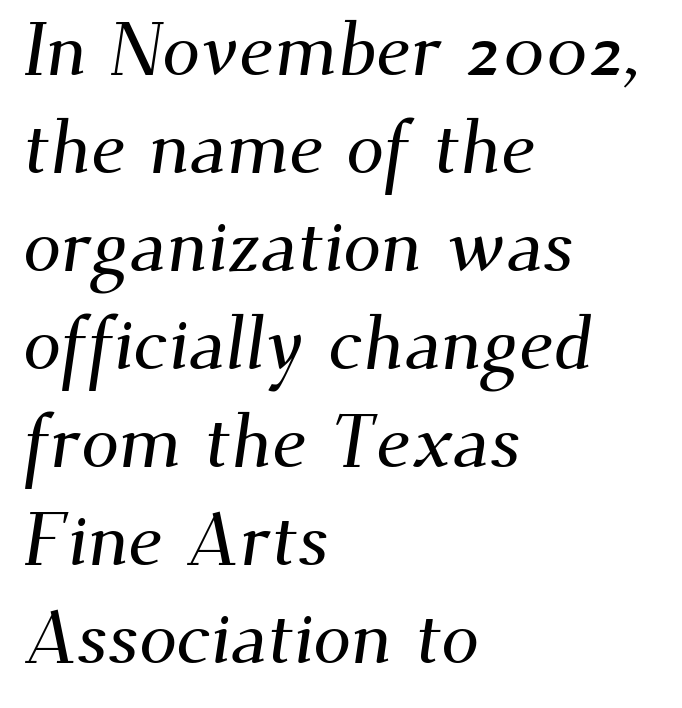
Each line starts at the same left margin while the right side varies. The gap between lines stays unmarked. Tracking here is standard; glyphs follow each other at the usual distance. These lines are rendered in a variable-pitch font.
